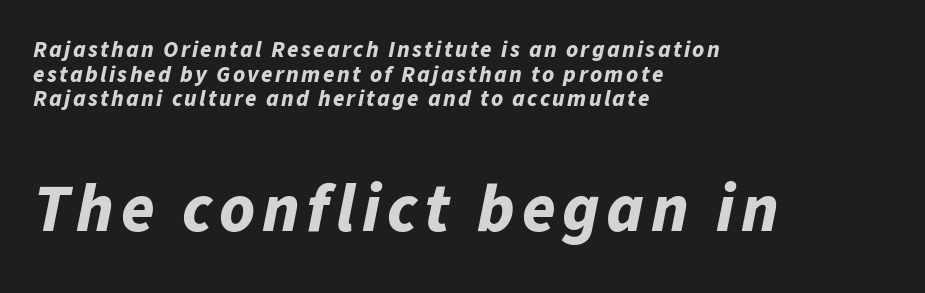
{"italic": "yes", "lean": "right", "slant_degrees": 11, "bold": "yes", "weight": "bold", "width": "normal", "stroke_contrast": "low", "x_height": "medium", "monospaced": "no", "underline": "no", "align": "left", "line_spacing": "tight", "line_spacing_ratio": 1.07, "larger_block": "second", "size_ratio": 2.96, "glyph_px": 68}
